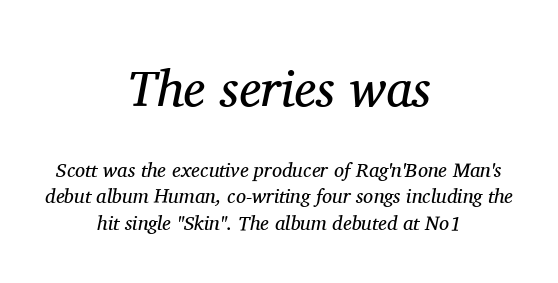
Stroke mass is kept to a normal reading level or below. The string is rendered with underlining switched off. The face used here is rendered with its standard letterfit. Both edges are ragged and mirror each other, which tells us the setting is centered.
